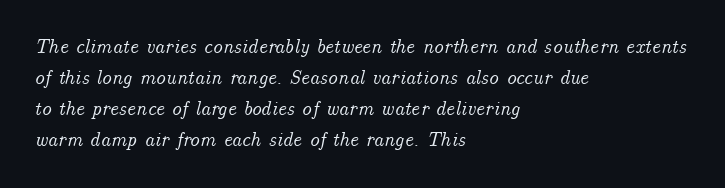
Q: Is the text italic (slanted)? A: Yes, it leans right by about 14 degrees.
Q: Is the text underlined? A: No.
Q: How is the paragraph aligned? A: Left-aligned.
Q: Is the spacing between letters normal or unusually wide? A: Normal.
Q: Is the spacing between lines tight, normal or loose? A: Normal.
